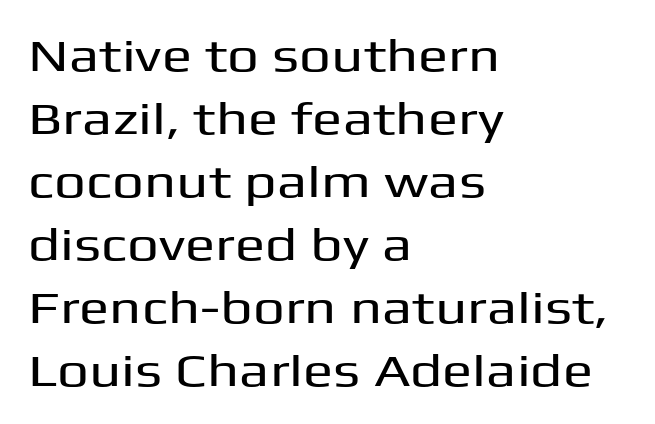
The image shows 45 px wide sans-serif type, upright; set left-aligned, normal line spacing (1.4x), normal letter spacing, not underlined; medium stroke contrast and a medium x-height.
